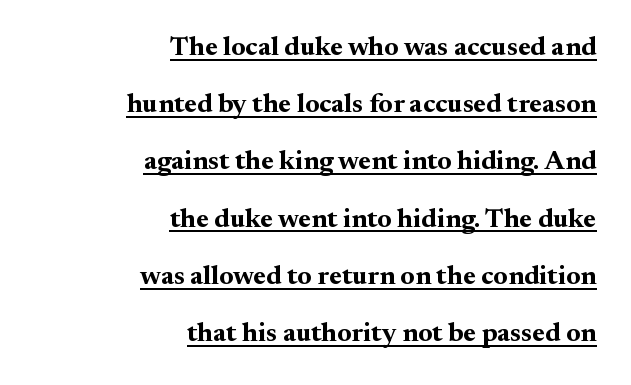
Q: Is the text bold? A: Yes.
Q: Is the text italic (slanted)? A: No, it is upright.
Q: Is the text underlined? A: Yes.
Q: How is the paragraph aligned? A: Right-aligned.
Q: Is the spacing between letters normal or unusually wide? A: Normal.
Q: Is the spacing between lines tight, normal or loose? A: Loose.
